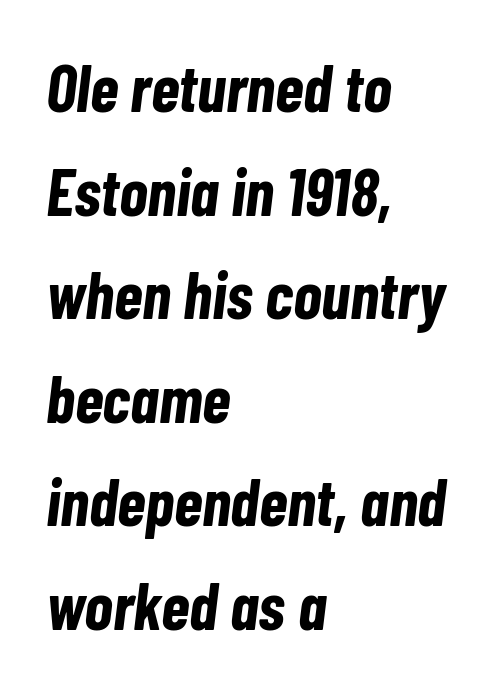
The image shows 66 px bold, condensed type, italic (leaning right); set left-aligned, normal line spacing (1.57x), normal letter spacing, not underlined; low stroke contrast and a medium x-height.
